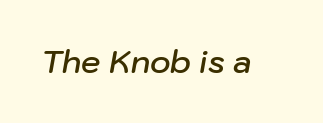
{"italic": "yes", "lean": "right", "slant_degrees": 10, "bold": "semi", "weight": "semibold", "width": "normal", "stroke_contrast": "low", "x_height": "medium", "monospaced": "no", "underline": "no", "letter_spacing": "normal", "letter_spacing_em": 0.0, "glyph_px": 31}
